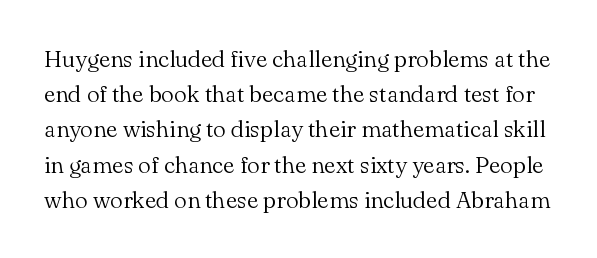
{"italic": "no", "bold": "no", "underline": "no", "line_spacing": "normal", "line_spacing_ratio": 1.53, "letter_spacing": "normal", "letter_spacing_em": 0.0, "glyph_px": 23}
